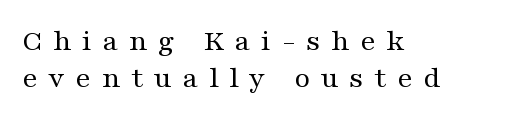
The image shows 31 px regular-weight, wide serif type, upright; set left-aligned, line spacing 1.2x, unusually wide letter spacing (+0.34 em), not underlined; medium stroke contrast and a medium x-height.
